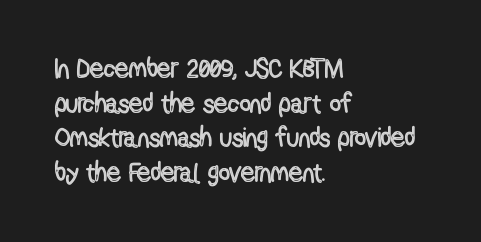
Q: Is the text italic (slanted)? A: No, it is upright.
Q: Is the text underlined? A: No.
Q: How is the paragraph aligned? A: Left-aligned.
Q: Is the spacing between letters normal or unusually wide? A: Normal.
Q: Is the spacing between lines tight, normal or loose? A: Normal.
